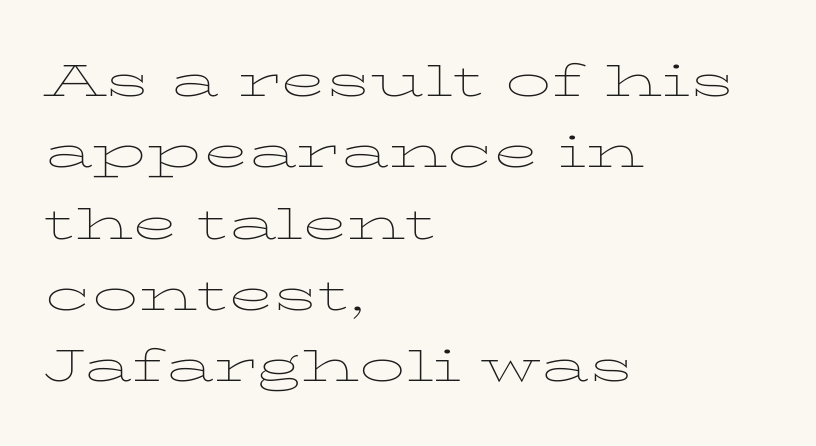
The block of text has a typical density, with ordinary space between rows. The letters sit at their default tracking, neither squeezed nor spread. The area under the type is left untouched. The designer went with a serif here, giving each stem small feet.
